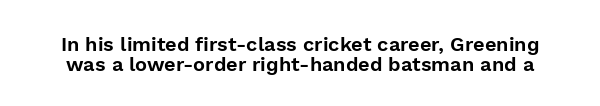
{"italic": "no", "underline": "no", "line_spacing": "tight", "line_spacing_ratio": 0.98, "letter_spacing": "normal", "letter_spacing_em": 0.0, "glyph_px": 20}
